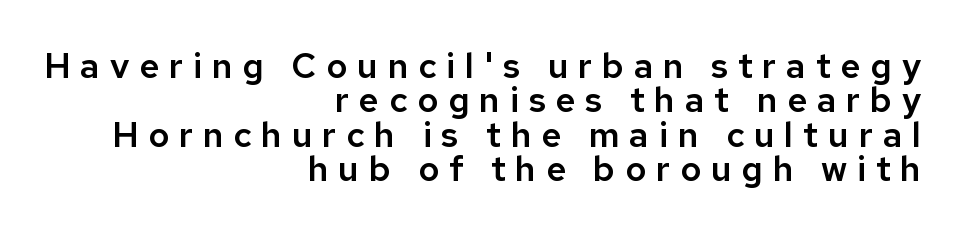
The image shows 35 px sans-serif type, upright; set right-aligned, tight line spacing (0.98x), unusually wide letter spacing (+0.28 em), not underlined; low stroke contrast and a medium x-height.
